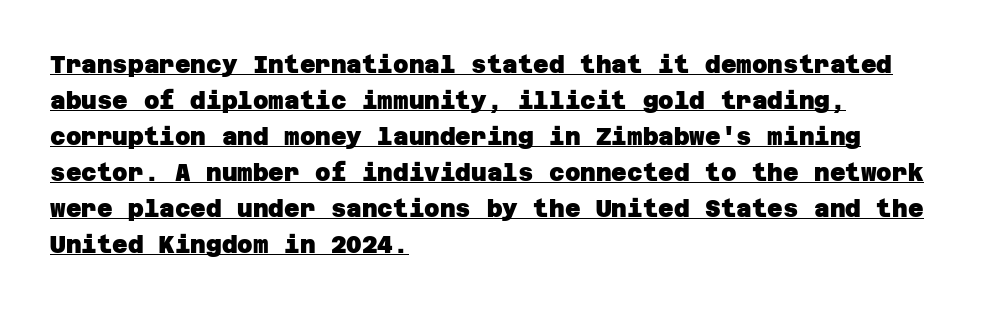
A rule runs beneath these lines of type. Letter spacing: default. Honestly, the row spacing looks completely unremarkable. If you drew a ruler down the left edge, every line would touch it. The strokes are fattened all the way to bold.
